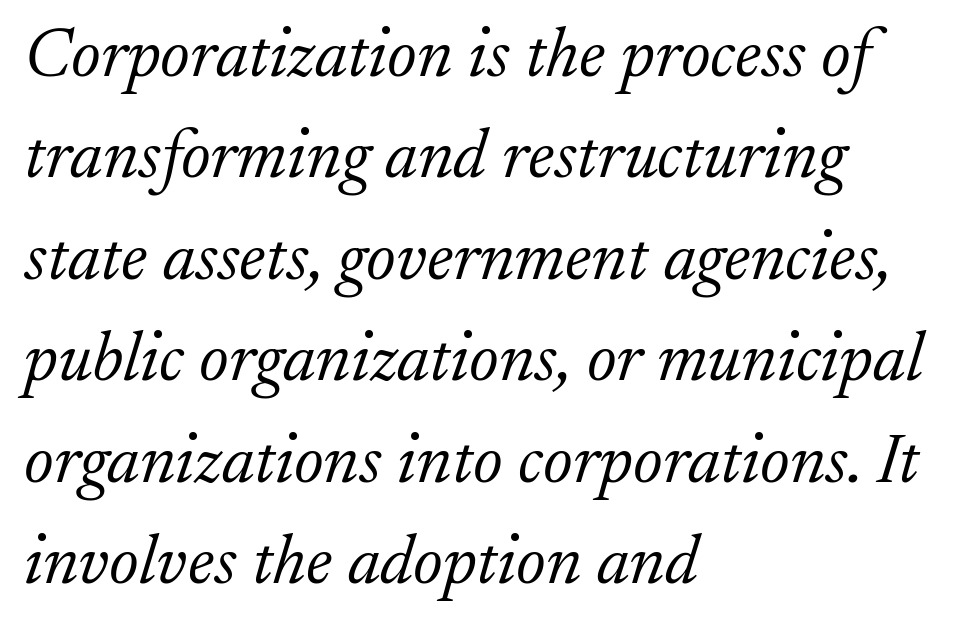
The image shows 70 px light serif type, italic (leaning right); set left-aligned, normal line spacing (1.45x), normal letter spacing, not underlined; low stroke contrast and a small x-height.
